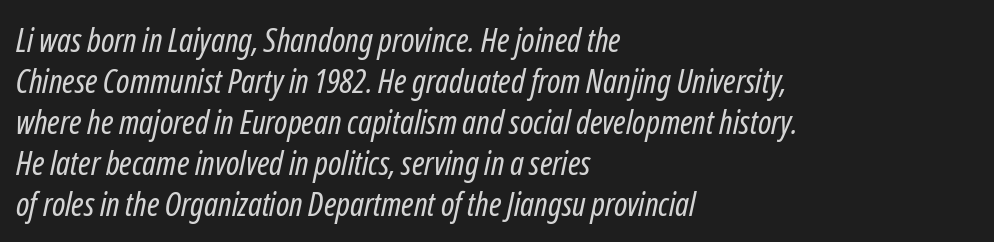
Rule under the text: the space is simply empty. An italicized treatment has been applied to the whole sample. The letterforms sit shoulder to shoulder at normal distance. You could not count columns in this text — the font is proportionally spaced. Stem width sits at or under what a default text font uses. Where is the straight margin? On the left.
